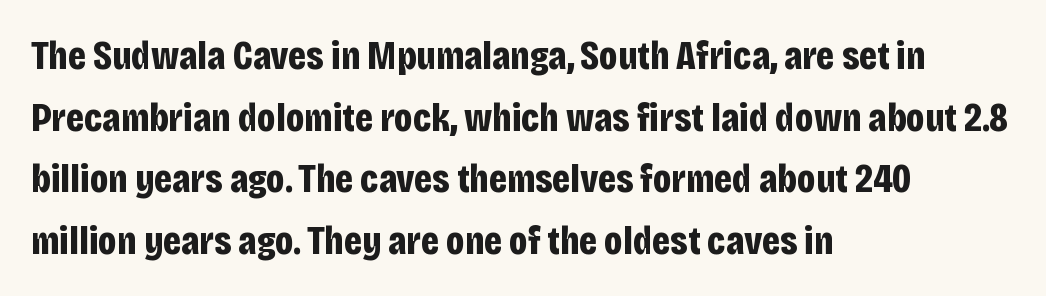
{"serif": "no", "italic": "no", "bold": "yes", "weight": "bold", "width": "condensed", "stroke_contrast": "low", "x_height": "large", "monospaced": "no", "underline": "no", "align": "left", "line_spacing": "normal", "line_spacing_ratio": 1.54, "letter_spacing": "normal", "letter_spacing_em": 0.0, "glyph_px": 40}
